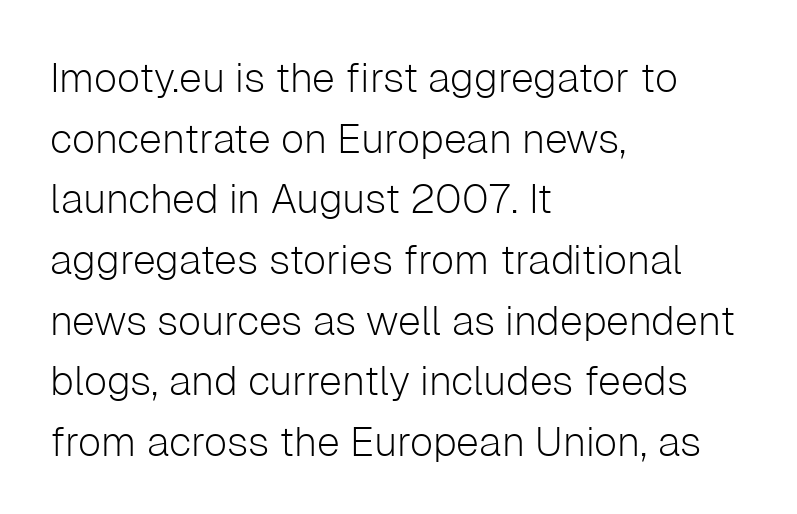
Q: Is the text bold? A: No.
Q: Is the text italic (slanted)? A: No, it is upright.
Q: Is the typeface a serif or a sans-serif typeface? A: Sans-serif.
Q: Is the text underlined? A: No.
Q: How is the paragraph aligned? A: Left-aligned.
Q: Is the spacing between letters normal or unusually wide? A: Normal.
Q: Is the spacing between lines tight, normal or loose? A: Normal.
Q: Width (condensed, normal, or wide)? A: Normal.
Q: Stroke contrast? A: Low.
Q: x-height? A: Medium.
Q: Monospaced? A: No.
